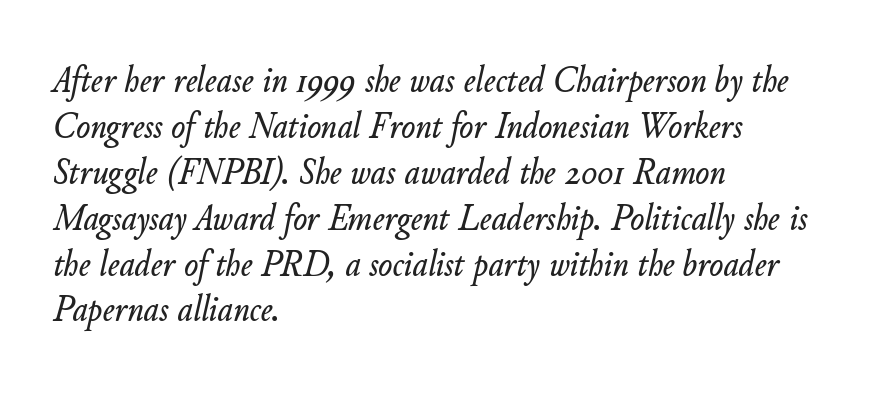
Slanted lettering throughout. You could not count columns in this text — the font is proportionally spaced. Any mark beneath the type? The region is blank. If you drew a ruler down the left edge, every line would touch it.
